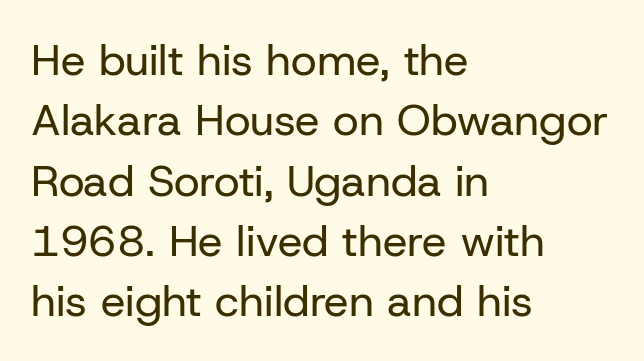
Q: Is the text bold? A: No.
Q: Is the text italic (slanted)? A: No, it is upright.
Q: Is the typeface a serif or a sans-serif typeface? A: Sans-serif.
Q: Is the text underlined? A: No.
Q: How is the paragraph aligned? A: Left-aligned.
Q: Is the spacing between letters normal or unusually wide? A: Normal.
Q: Is the spacing between lines tight, normal or loose? A: Normal.
Q: Width (condensed, normal, or wide)? A: Normal.
Q: Stroke contrast? A: Low.
Q: x-height? A: Medium.
Q: Monospaced? A: No.
